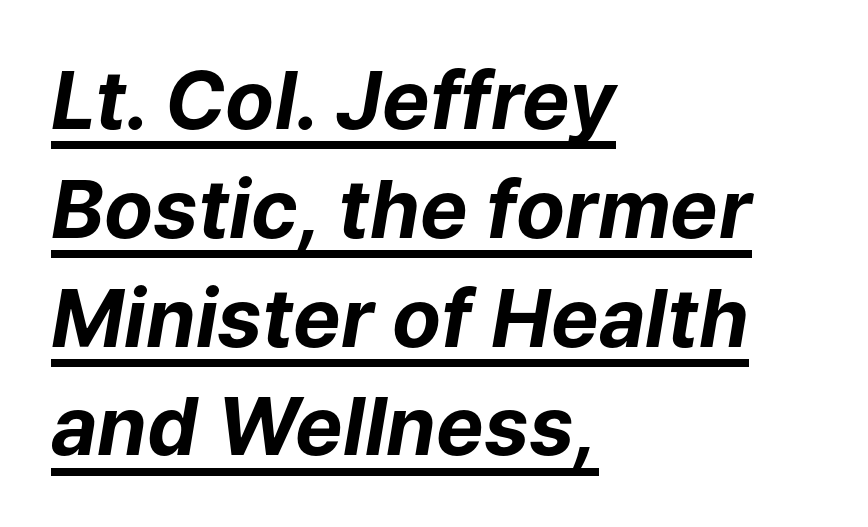
Q: Is the text bold? A: Yes.
Q: Is the text italic (slanted)? A: Yes, it leans right by about 9 degrees.
Q: Is the text underlined? A: Yes.
Q: How is the paragraph aligned? A: Left-aligned.
Q: Is the spacing between letters normal or unusually wide? A: Normal.
Q: Is the spacing between lines tight, normal or loose? A: Normal.
Q: Width (condensed, normal, or wide)? A: Normal.
Q: Stroke contrast? A: Low.
Q: x-height? A: Medium.
Q: Monospaced? A: No.
